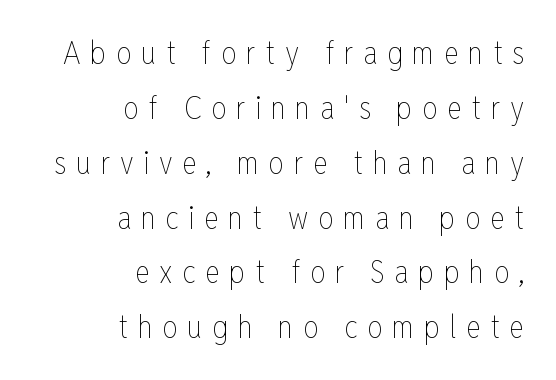
Q: Is the text bold? A: No.
Q: Is the text italic (slanted)? A: No, it is upright.
Q: Is the text underlined? A: No.
Q: How is the paragraph aligned? A: Right-aligned.
Q: Is the spacing between letters normal or unusually wide? A: Unusually wide.
Q: Width (condensed, normal, or wide)? A: Condensed.
Q: Stroke contrast? A: Low.
Q: x-height? A: Medium.
Q: Monospaced? A: No.
